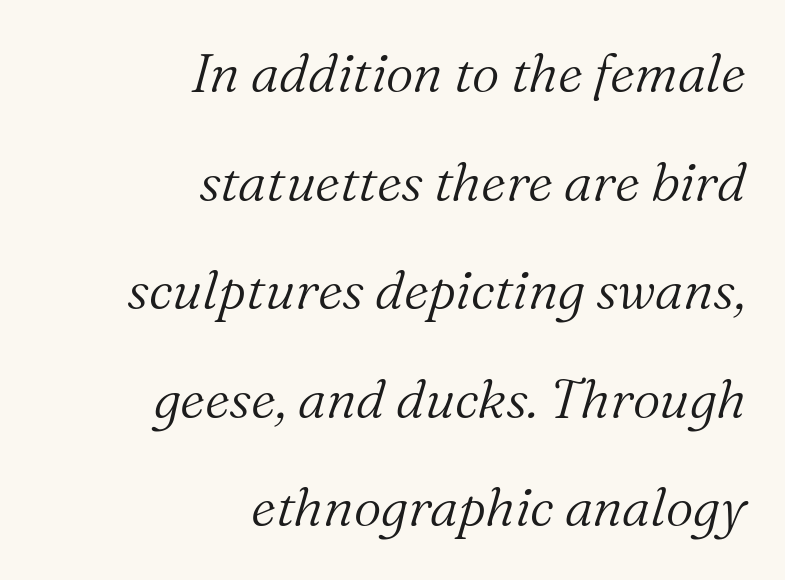
Q: Is the text bold? A: No.
Q: Is the text italic (slanted)? A: Yes, it leans right by about 16 degrees.
Q: Is the typeface a serif or a sans-serif typeface? A: Serif.
Q: Is the text underlined? A: No.
Q: How is the paragraph aligned? A: Right-aligned.
Q: Is the spacing between letters normal or unusually wide? A: Normal.
Q: Is the spacing between lines tight, normal or loose? A: Loose.
Q: Width (condensed, normal, or wide)? A: Normal.
Q: Stroke contrast? A: Medium.
Q: x-height? A: Medium.
Q: Monospaced? A: No.
